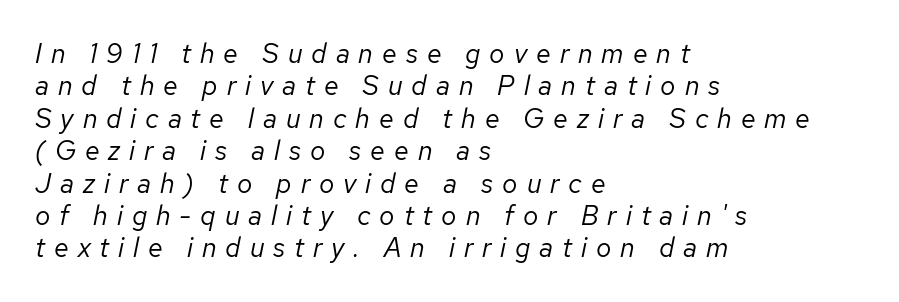
The image shows 27 px text type, italic (leaning right); set left-aligned, line spacing 1.2x, unusually wide letter spacing (+0.33 em), not underlined.
